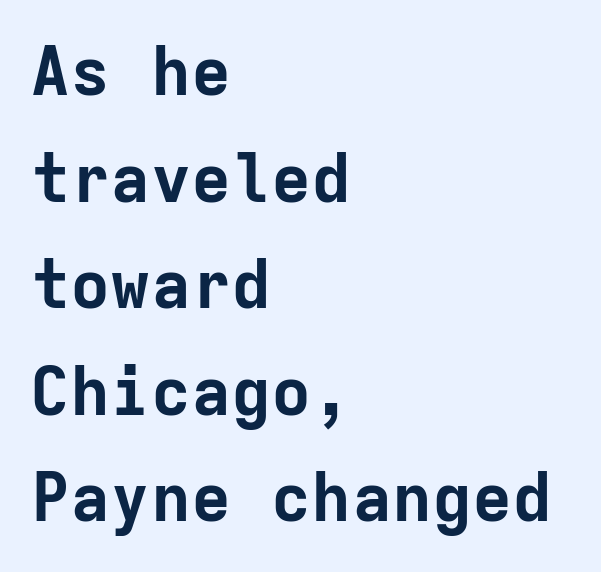
Q: Is the text bold? A: Yes.
Q: Is the text italic (slanted)? A: No, it is upright.
Q: Is the typeface a serif or a sans-serif typeface? A: Sans-serif.
Q: Is the text underlined? A: No.
Q: How is the paragraph aligned? A: Left-aligned.
Q: Is the spacing between letters normal or unusually wide? A: Normal.
Q: Is the spacing between lines tight, normal or loose? A: Normal.
Q: Width (condensed, normal, or wide)? A: Normal.
Q: Stroke contrast? A: Low.
Q: x-height? A: Medium.
Q: Monospaced? A: Yes.
